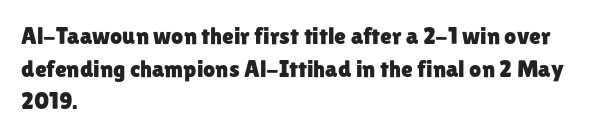
Q: Is the text italic (slanted)? A: No, it is upright.
Q: Is the text underlined? A: No.
Q: How is the paragraph aligned? A: Left-aligned.
Q: Is the spacing between letters normal or unusually wide? A: Normal.
Q: Is the spacing between lines tight, normal or loose? A: Normal.
